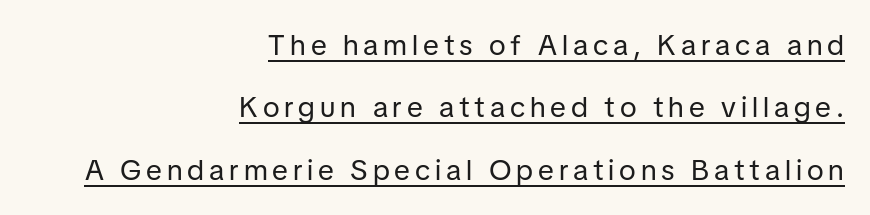
Q: Is the text bold? A: No.
Q: Is the text italic (slanted)? A: No, it is upright.
Q: Is the typeface a serif or a sans-serif typeface? A: Sans-serif.
Q: Is the text underlined? A: Yes.
Q: How is the paragraph aligned? A: Right-aligned.
Q: Is the spacing between lines tight, normal or loose? A: Loose.
Q: Width (condensed, normal, or wide)? A: Normal.
Q: Stroke contrast? A: Low.
Q: x-height? A: Medium.
Q: Monospaced? A: No.
